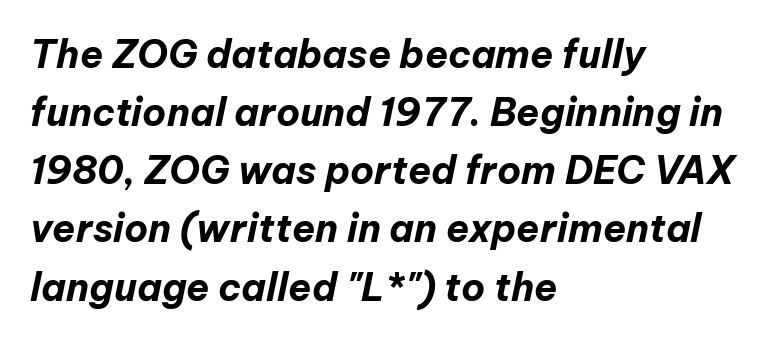
{"italic": "yes", "lean": "right", "slant_degrees": 12, "bold": "yes", "weight": "bold", "width": "normal", "stroke_contrast": "low", "x_height": "medium", "monospaced": "no", "underline": "no", "align": "left", "line_spacing": "normal", "line_spacing_ratio": 1.53, "letter_spacing": "normal", "letter_spacing_em": 0.0, "glyph_px": 38}
